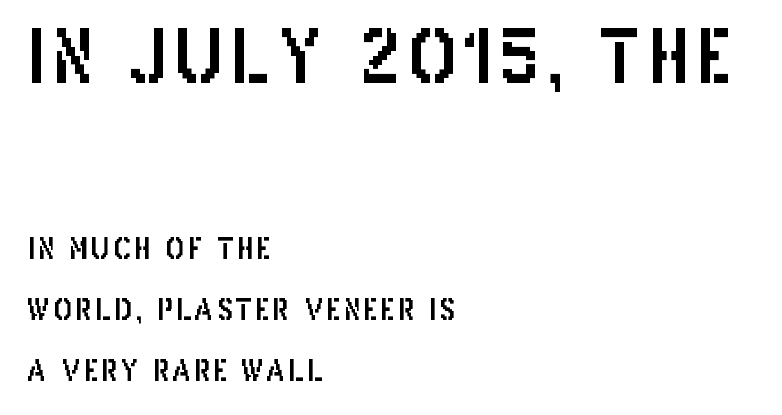
The image shows 72 px condensed sans-serif type, upright; set left-aligned, loose line spacing (2.1x), not underlined; the first (top) block is 2.48x larger; low stroke contrast and a large x-height.
